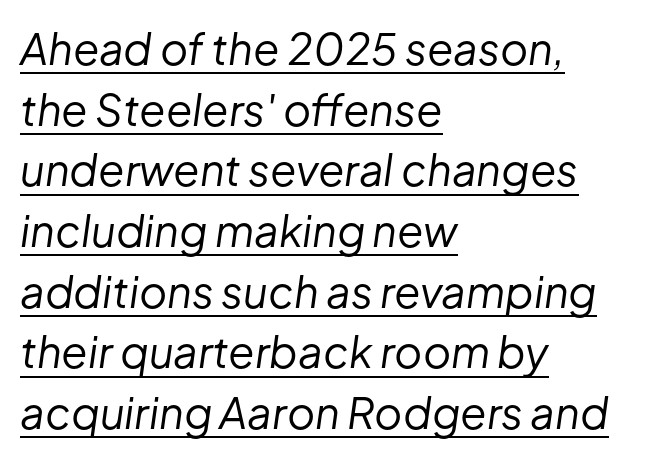
The image shows 43 px regular-weight type, italic (leaning right); set left-aligned, normal line spacing (1.41x), normal letter spacing, underlined; low stroke contrast and a medium x-height.
